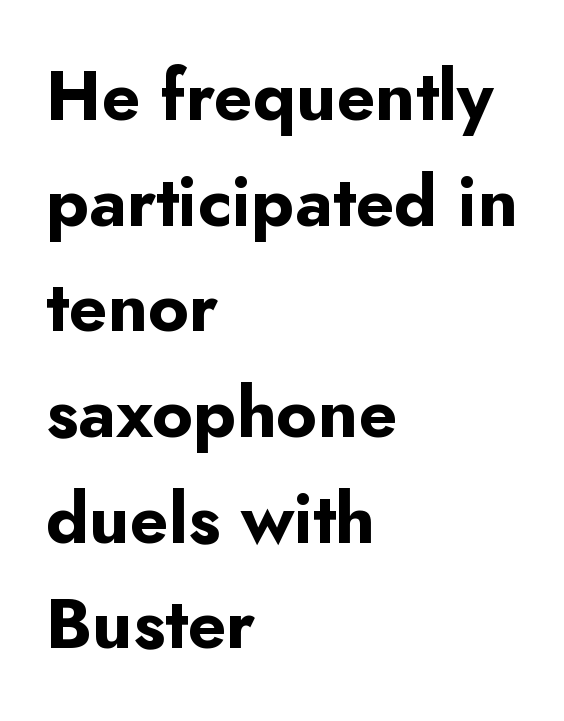
{"serif": "no", "italic": "no", "bold": "yes", "weight": "bold", "width": "normal", "stroke_contrast": "low", "x_height": "small", "monospaced": "no", "underline": "no", "align": "left", "line_spacing": "normal", "line_spacing_ratio": 1.51, "letter_spacing": "normal", "letter_spacing_em": 0.0, "glyph_px": 70}
